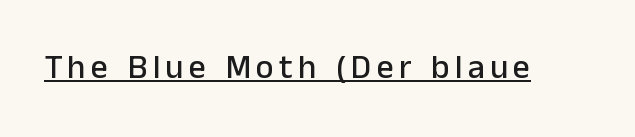
{"serif": "no", "italic": "no", "width": "normal", "stroke_contrast": "low", "x_height": "medium", "monospaced": "no", "underline": "yes", "glyph_px": 34}
